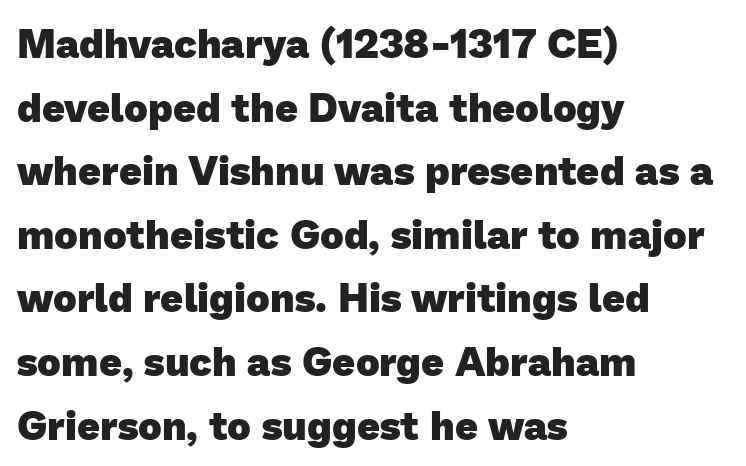
Q: Is the text bold? A: Yes.
Q: Is the typeface a serif or a sans-serif typeface? A: Sans-serif.
Q: Is the text underlined? A: No.
Q: How is the paragraph aligned? A: Left-aligned.
Q: Is the spacing between letters normal or unusually wide? A: Normal.
Q: Is the spacing between lines tight, normal or loose? A: Normal.
Q: Width (condensed, normal, or wide)? A: Normal.
Q: Stroke contrast? A: Low.
Q: x-height? A: Medium.
Q: Monospaced? A: No.
